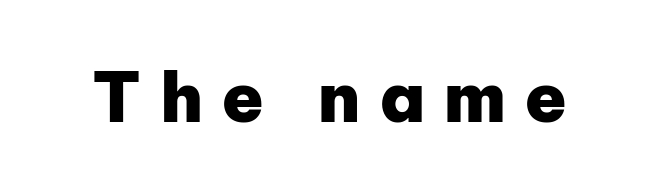
The image shows 69 px heavy sans-serif type, upright; set unusually wide letter spacing (+0.27 em), not underlined; low stroke contrast and a medium x-height.
